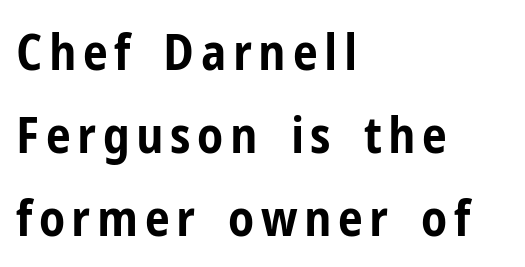
{"serif": "no", "italic": "no", "bold": "yes", "weight": "bold", "width": "condensed", "stroke_contrast": "low", "x_height": "medium", "monospaced": "no", "underline": "no", "align": "left", "line_spacing": "normal", "line_spacing_ratio": 1.66, "glyph_px": 50}
